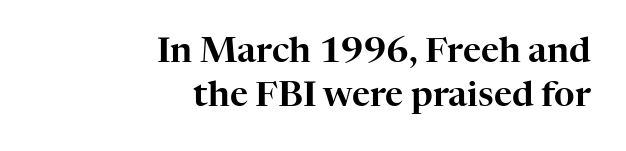
{"serif": "yes", "italic": "no", "width": "normal", "stroke_contrast": "high", "x_height": "medium", "monospaced": "no", "underline": "no", "align": "right", "line_spacing": "normal", "line_spacing_ratio": 1.27, "letter_spacing": "normal", "letter_spacing_em": 0.0, "glyph_px": 35}
